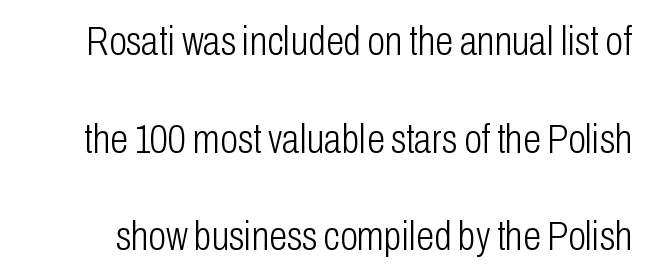
{"serif": "no", "italic": "no", "bold": "no", "weight": "light", "width": "condensed", "stroke_contrast": "low", "x_height": "medium", "monospaced": "no", "underline": "no", "line_spacing": "loose", "line_spacing_ratio": 2.38, "letter_spacing": "normal", "letter_spacing_em": 0.0, "glyph_px": 41}
